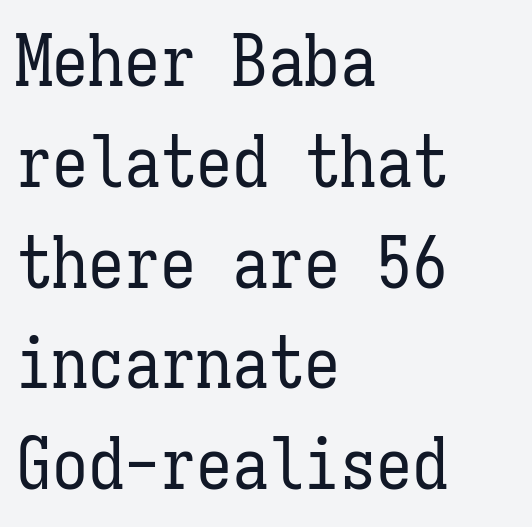
{"italic": "no", "bold": "no", "weight": "regular", "width": "condensed", "stroke_contrast": "low", "x_height": "medium", "monospaced": "yes", "underline": "no", "align": "left", "line_spacing": "normal", "line_spacing_ratio": 1.4, "letter_spacing": "normal", "letter_spacing_em": 0.0, "glyph_px": 72}
